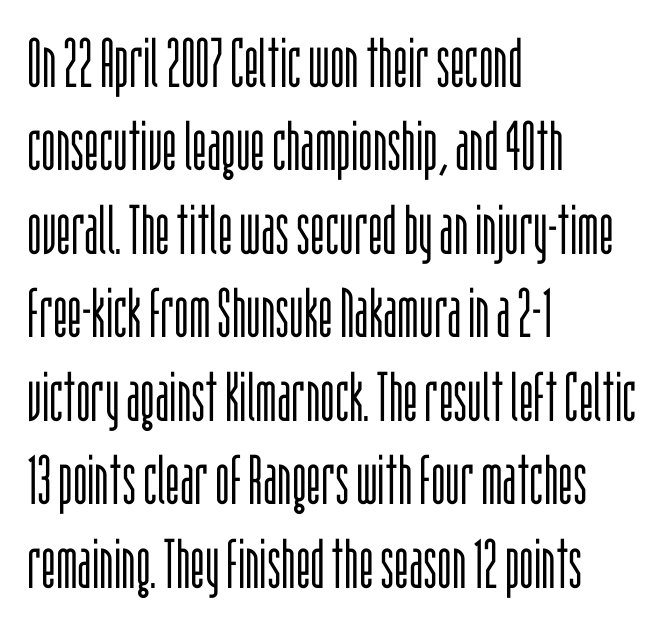
The image shows 69 px light, condensed sans-serif type, upright; set left-aligned, line spacing 1.21x, normal letter spacing, not underlined; low stroke contrast and a large x-height.
